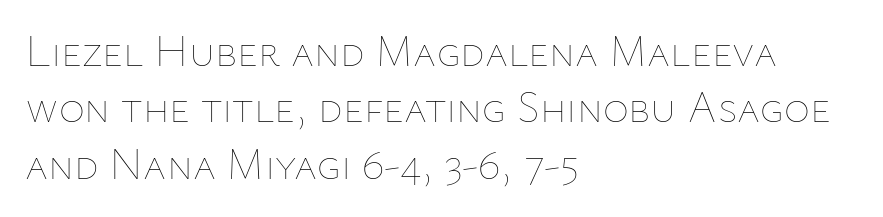
{"italic": "no", "bold": "no", "weight": "thin", "width": "normal", "stroke_contrast": "low", "x_height": "medium", "monospaced": "no", "underline": "no", "align": "left", "line_spacing": "normal", "line_spacing_ratio": 1.28, "letter_spacing": "normal", "letter_spacing_em": 0.0, "glyph_px": 44}
